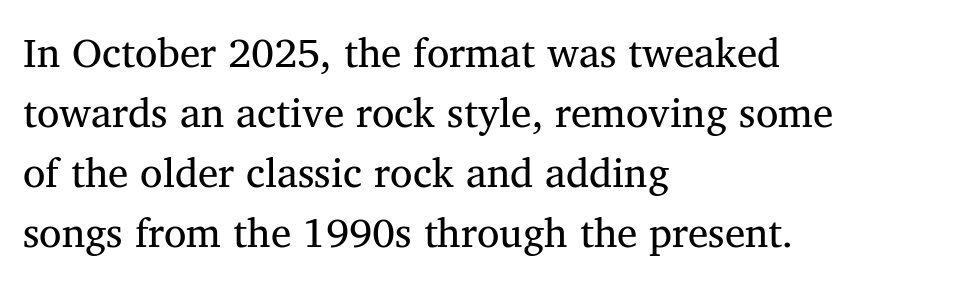
Q: Is the text bold? A: No.
Q: Is the text italic (slanted)? A: No, it is upright.
Q: Is the typeface a serif or a sans-serif typeface? A: Serif.
Q: Is the text underlined? A: No.
Q: How is the paragraph aligned? A: Left-aligned.
Q: Is the spacing between letters normal or unusually wide? A: Normal.
Q: Is the spacing between lines tight, normal or loose? A: Normal.
Q: Width (condensed, normal, or wide)? A: Normal.
Q: Stroke contrast? A: Medium.
Q: x-height? A: Medium.
Q: Monospaced? A: No.
